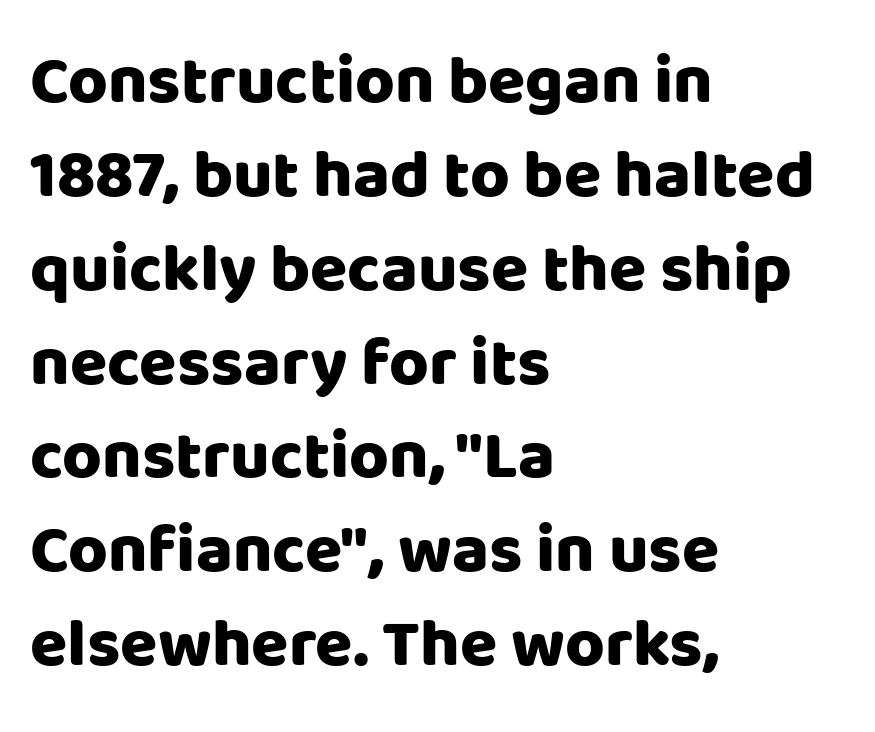
{"serif": "no", "italic": "no", "bold": "yes", "weight": "heavy", "width": "normal", "stroke_contrast": "low", "x_height": "large", "monospaced": "no", "underline": "no", "align": "left", "line_spacing": "normal", "line_spacing_ratio": 1.38, "letter_spacing": "normal", "letter_spacing_em": 0.0, "glyph_px": 68}
